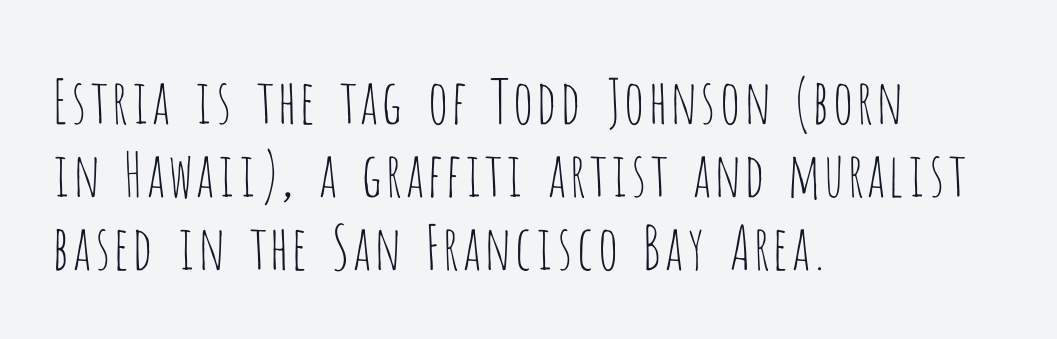
Q: Is the text bold? A: No.
Q: Is the text italic (slanted)? A: No, it is upright.
Q: Is the typeface a serif or a sans-serif typeface? A: Sans-serif.
Q: Is the text underlined? A: No.
Q: How is the paragraph aligned? A: Left-aligned.
Q: Is the spacing between letters normal or unusually wide? A: Normal.
Q: Width (condensed, normal, or wide)? A: Condensed.
Q: Stroke contrast? A: Low.
Q: x-height? A: Large.
Q: Monospaced? A: No.
